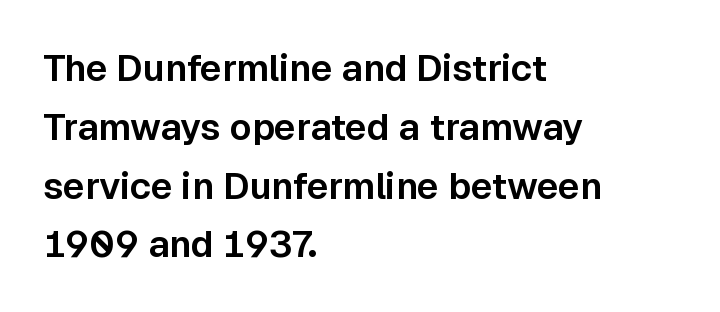
{"serif": "no", "italic": "no", "width": "normal", "stroke_contrast": "low", "x_height": "medium", "monospaced": "no", "underline": "no", "align": "left", "line_spacing": "normal", "line_spacing_ratio": 1.59, "letter_spacing": "normal", "letter_spacing_em": 0.0, "glyph_px": 37}
